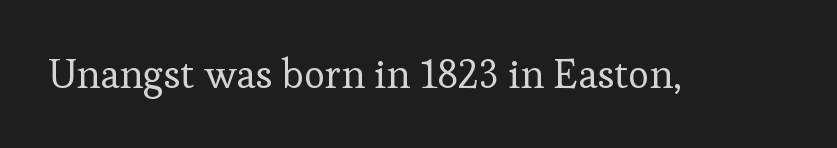
Q: Is the text bold? A: No.
Q: Is the text italic (slanted)? A: No, it is upright.
Q: Is the typeface a serif or a sans-serif typeface? A: Serif.
Q: Is the text underlined? A: No.
Q: Is the spacing between letters normal or unusually wide? A: Normal.
Q: Width (condensed, normal, or wide)? A: Normal.
Q: Stroke contrast? A: Low.
Q: x-height? A: Medium.
Q: Monospaced? A: No.
